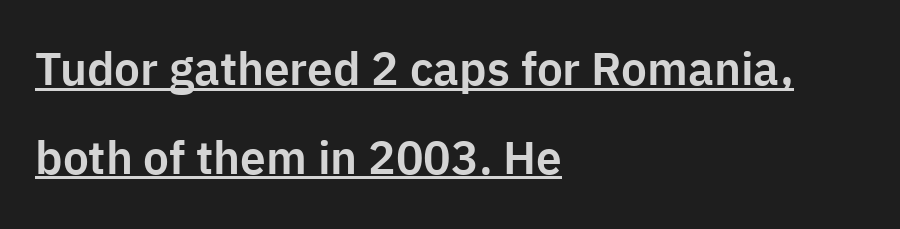
{"serif": "no", "italic": "no", "width": "normal", "stroke_contrast": "low", "x_height": "medium", "monospaced": "no", "underline": "yes", "align": "left", "line_spacing": "loose", "line_spacing_ratio": 1.93, "letter_spacing": "normal", "letter_spacing_em": 0.0, "glyph_px": 46}
